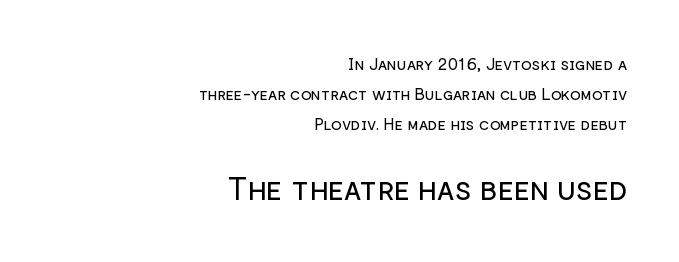
The image shows 31 px regular-weight sans-serif type, upright; set right-aligned, line spacing 1.86x, normal letter spacing, not underlined; the second (bottom) block is 1.94x larger; low stroke contrast and a medium x-height.
